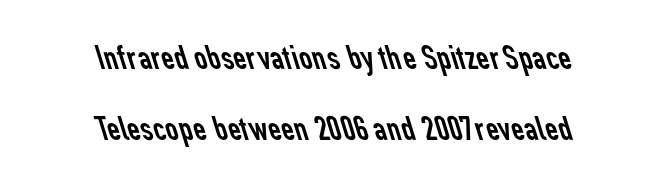
Q: Is the text bold? A: No.
Q: Is the typeface a serif or a sans-serif typeface? A: Sans-serif.
Q: Is the text underlined? A: No.
Q: How is the paragraph aligned? A: Centered.
Q: Is the spacing between letters normal or unusually wide? A: Normal.
Q: Is the spacing between lines tight, normal or loose? A: Loose.
Q: Width (condensed, normal, or wide)? A: Normal.
Q: Stroke contrast? A: Low.
Q: x-height? A: Medium.
Q: Monospaced? A: No.
